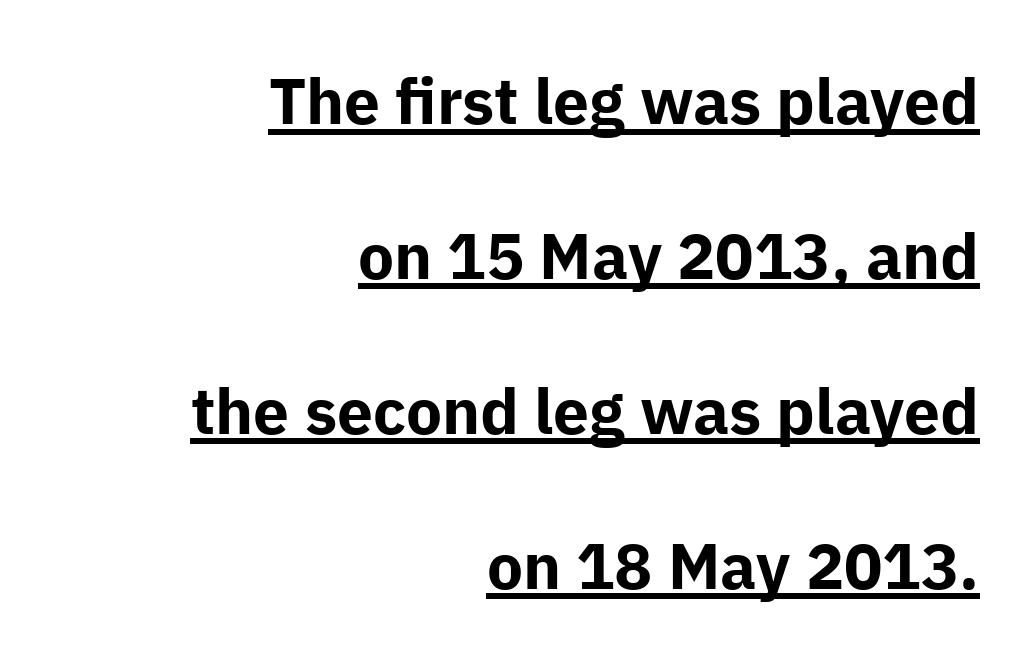
The image shows 64 px bold sans-serif type, upright; set right-aligned, loose line spacing (2.42x), normal letter spacing, underlined; low stroke contrast and a medium x-height.
